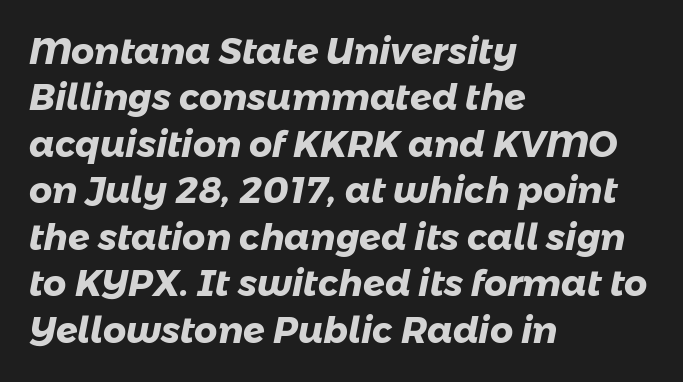
Successive baselines arrive at the customary interval. Line beginnings align vertically; line endings do not. Clear beneath every line of the passage. As a designer I'd log this as weight 700, bold. The passage shown is typeset with a sans-serif family.
